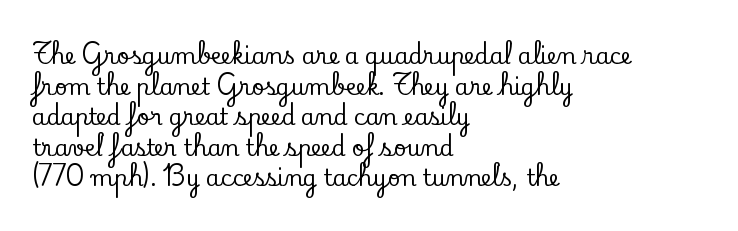
Q: Is the text italic (slanted)? A: No, it is upright.
Q: Is the text underlined? A: No.
Q: How is the paragraph aligned? A: Left-aligned.
Q: Is the spacing between letters normal or unusually wide? A: Normal.
Q: Is the spacing between lines tight, normal or loose? A: Normal.
